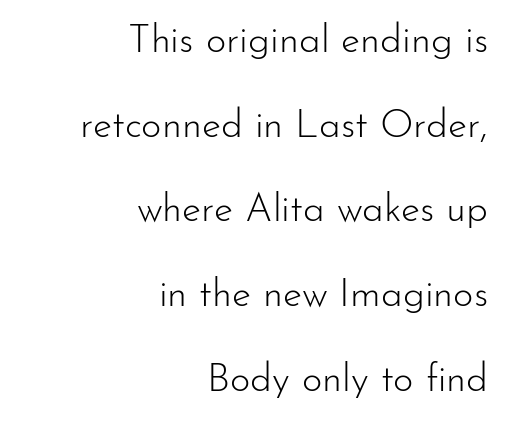
The image shows 39 px light sans-serif type, upright; set right-aligned, loose line spacing (2.17x), normal letter spacing, not underlined; low stroke contrast and a small x-height.
